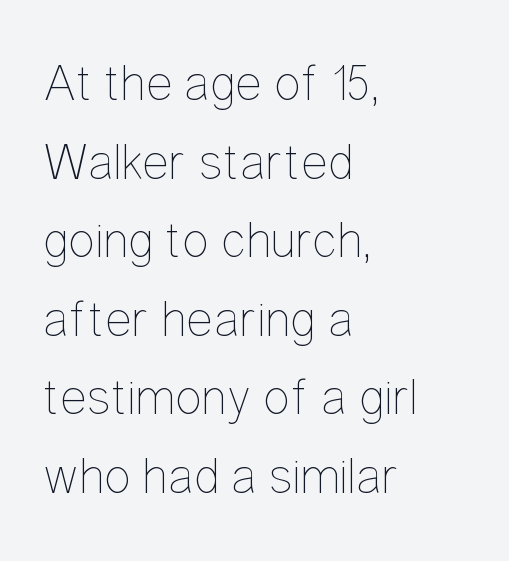
Q: Is the text bold? A: No.
Q: Is the text italic (slanted)? A: No, it is upright.
Q: Is the text underlined? A: No.
Q: How is the paragraph aligned? A: Left-aligned.
Q: Is the spacing between letters normal or unusually wide? A: Normal.
Q: Is the spacing between lines tight, normal or loose? A: Normal.
Q: Width (condensed, normal, or wide)? A: Condensed.
Q: Stroke contrast? A: Low.
Q: x-height? A: Medium.
Q: Monospaced? A: No.
